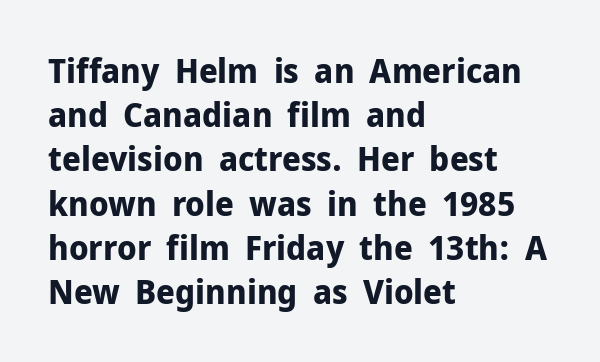
Q: Is the text bold? A: Yes.
Q: Is the text italic (slanted)? A: No, it is upright.
Q: Is the typeface a serif or a sans-serif typeface? A: Sans-serif.
Q: Is the text underlined? A: No.
Q: How is the paragraph aligned? A: Left-aligned.
Q: Is the spacing between letters normal or unusually wide? A: Normal.
Q: Is the spacing between lines tight, normal or loose? A: Normal.
Q: Width (condensed, normal, or wide)? A: Normal.
Q: Stroke contrast? A: Low.
Q: x-height? A: Medium.
Q: Monospaced? A: No.
